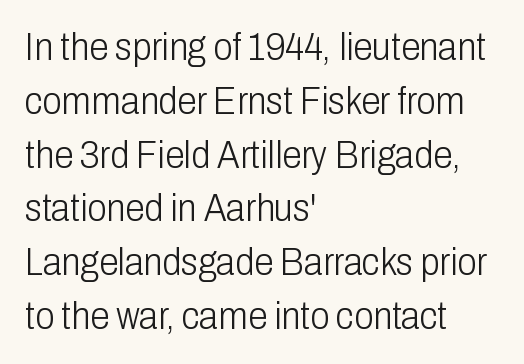
The typography opts for an upright posture over an oblique one. The text block is weighted toward the left margin, trailing off unevenly rightward. The font sits on the lighter half of the weight spectrum, regular included. The designer left line spacing at the default. Unlike a traditional serif, this face leaves its strokes unadorned.
